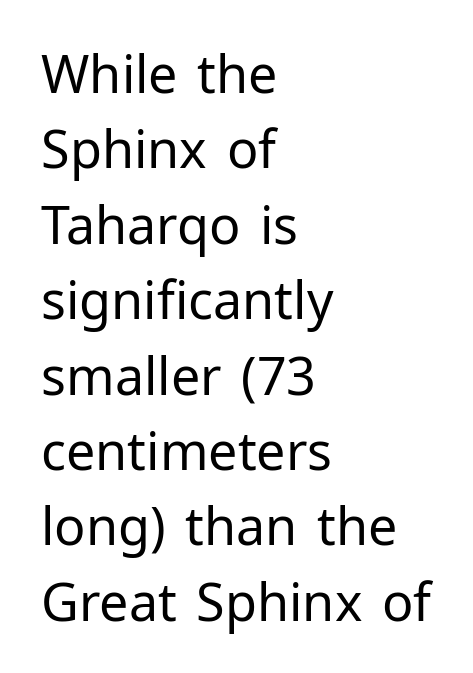
Q: Is the text bold? A: No.
Q: Is the text italic (slanted)? A: No, it is upright.
Q: Is the typeface a serif or a sans-serif typeface? A: Sans-serif.
Q: Is the text underlined? A: No.
Q: How is the paragraph aligned? A: Left-aligned.
Q: Is the spacing between letters normal or unusually wide? A: Normal.
Q: Is the spacing between lines tight, normal or loose? A: Normal.
Q: Width (condensed, normal, or wide)? A: Normal.
Q: Stroke contrast? A: Low.
Q: x-height? A: Medium.
Q: Monospaced? A: No.
